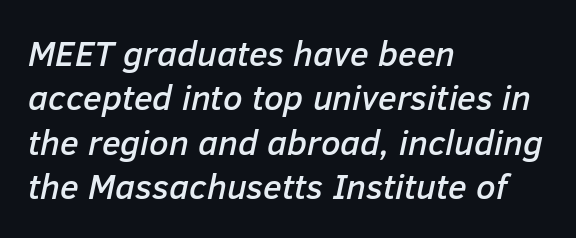
Character widths vary here, with narrow letters taking less room than wide ones. This rendering features lettering with no underline. The lettering tilts uniformly, giving the passage an italic look. Tracking here is standard; glyphs follow each other at the usual distance.
